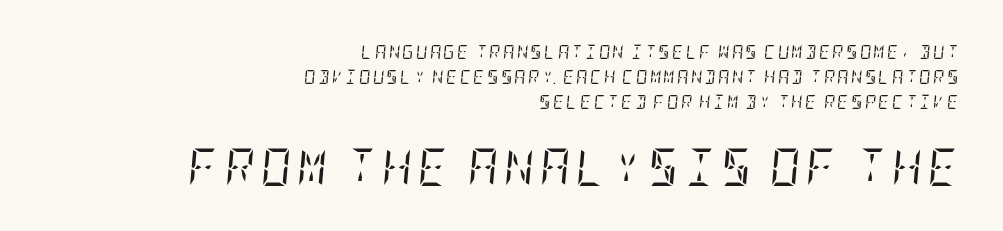
The image shows 37 px regular-weight, condensed serif type, italic (leaning right); set right-aligned, line spacing 1.77x, not underlined; the second (bottom) block is 2.64x larger; low stroke contrast and a large x-height.
